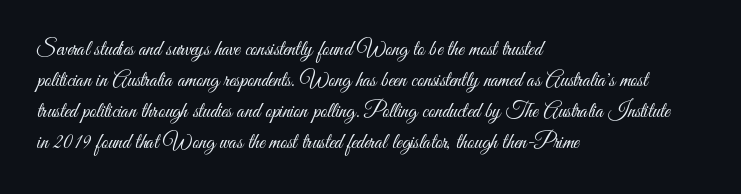
{"bold": "no", "underline": "no", "align": "left", "line_spacing": "normal", "line_spacing_ratio": 1.47, "letter_spacing": "normal", "letter_spacing_em": 0.0, "glyph_px": 21}
